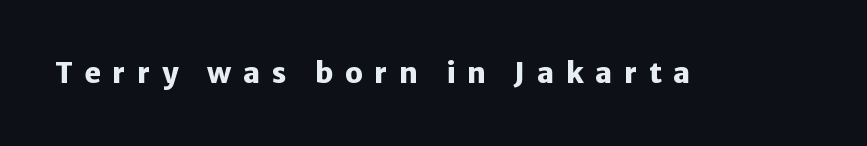
{"serif": "no", "italic": "no", "bold": "yes", "weight": "heavy", "width": "normal", "stroke_contrast": "low", "x_height": "medium", "monospaced": "no", "underline": "no", "letter_spacing": "wide", "letter_spacing_em": 0.42, "glyph_px": 28}
